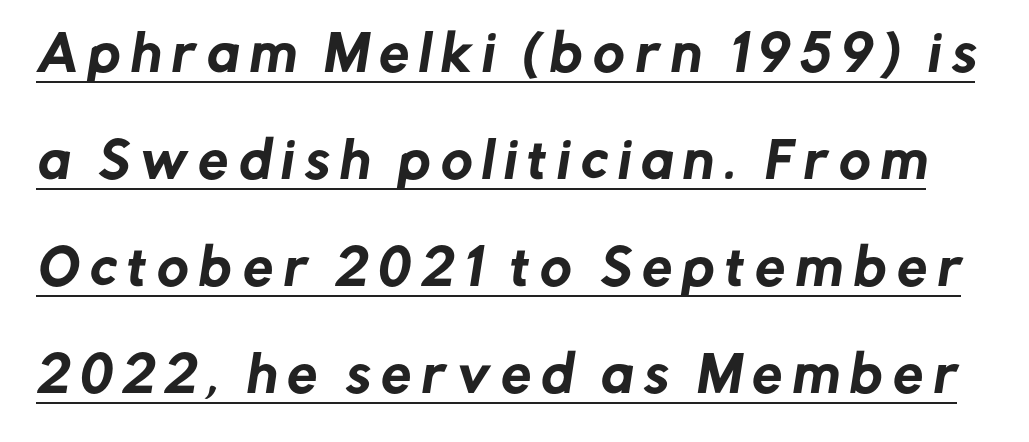
Nothing sits at the stroke ends, so this counts as sans-serif. Substantial extra tracking has been applied to these lines. Line spacing here is loose. The passage shown is typed in a proportional face where columns would drift. This rendering features underlined lettering.
